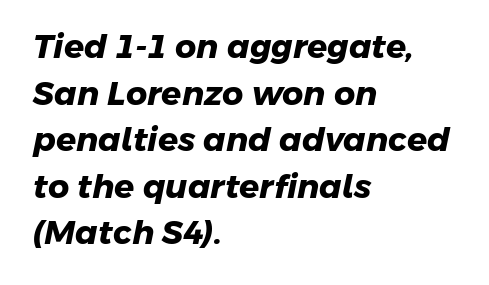
The paragraph shown leans on its left margin. Chunky letters — that's bold for sure. This sample has the flowing, uneven cadence of proportional lettering. Honestly, there is no underline to notice here at all. No extra tracking has been applied to these lines.
